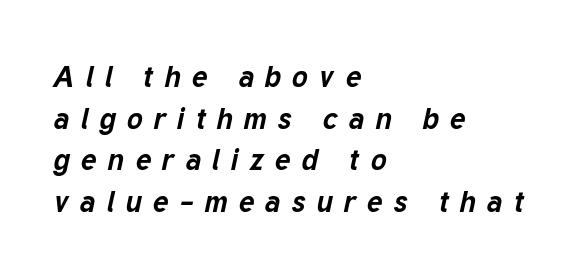
{"italic": "yes", "lean": "right", "slant_degrees": 12, "bold": "yes", "weight": "bold", "width": "normal", "stroke_contrast": "low", "x_height": "medium", "monospaced": "no", "underline": "no", "align": "left", "line_spacing": "normal", "line_spacing_ratio": 1.39, "letter_spacing": "wide", "letter_spacing_em": 0.36, "glyph_px": 30}
